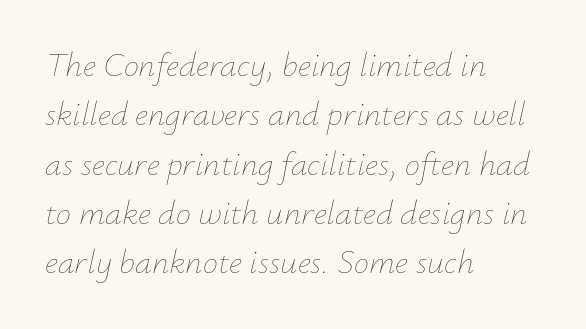
Q: Is the text bold? A: No.
Q: Is the text italic (slanted)? A: Yes, it leans right by about 12 degrees.
Q: Is the text underlined? A: No.
Q: How is the paragraph aligned? A: Left-aligned.
Q: Is the spacing between letters normal or unusually wide? A: Normal.
Q: Is the spacing between lines tight, normal or loose? A: Normal.
Q: Width (condensed, normal, or wide)? A: Normal.
Q: Stroke contrast? A: Low.
Q: x-height? A: Small.
Q: Monospaced? A: No.
